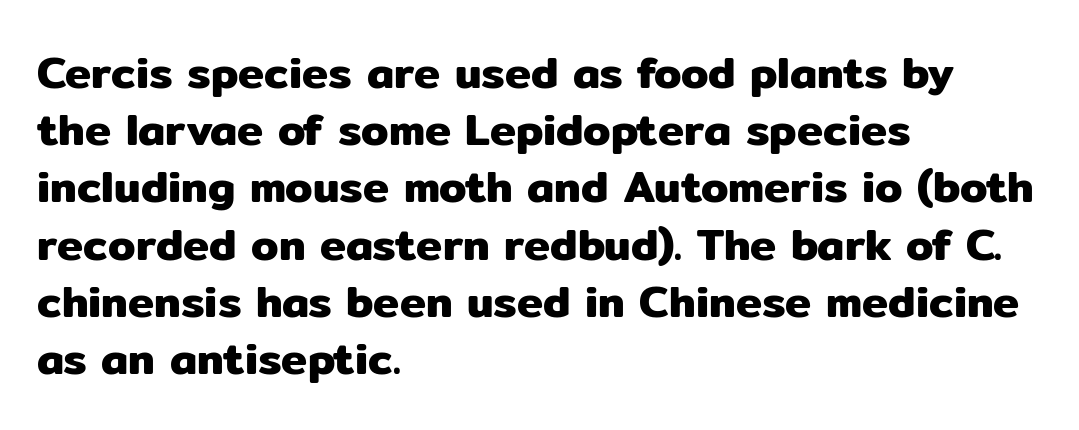
Q: Is the text italic (slanted)? A: No, it is upright.
Q: Is the typeface a serif or a sans-serif typeface? A: Sans-serif.
Q: Is the text underlined? A: No.
Q: How is the paragraph aligned? A: Left-aligned.
Q: Is the spacing between letters normal or unusually wide? A: Normal.
Q: Is the spacing between lines tight, normal or loose? A: Normal.
Q: Width (condensed, normal, or wide)? A: Normal.
Q: Stroke contrast? A: Low.
Q: x-height? A: Medium.
Q: Monospaced? A: No.
